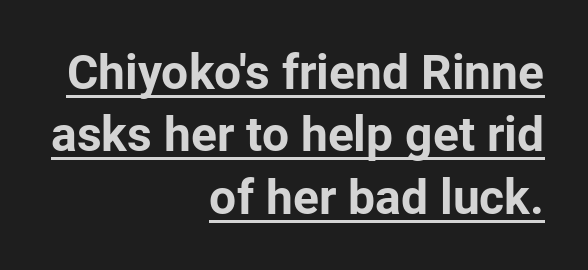
Observe the ordinary spacing: letters are neighbours, not strangers. Designer's note — italics off, roman on. Emphasis by weight is at full strength: bold. Horizontal bands of white between lines are of average thickness.
